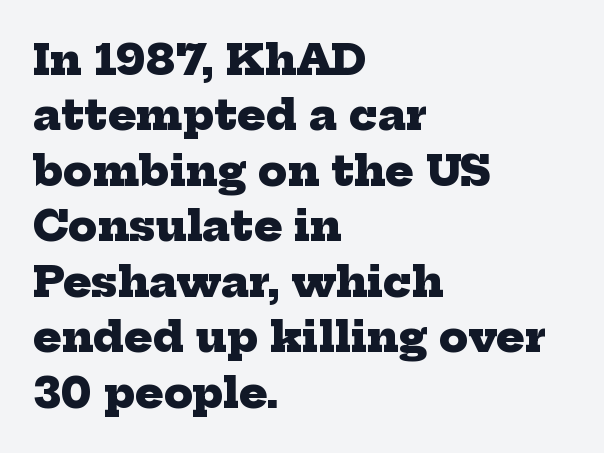
Q: Is the text bold? A: Yes.
Q: Is the typeface a serif or a sans-serif typeface? A: Serif.
Q: Is the text underlined? A: No.
Q: How is the paragraph aligned? A: Left-aligned.
Q: Is the spacing between letters normal or unusually wide? A: Normal.
Q: Is the spacing between lines tight, normal or loose? A: Normal.
Q: Width (condensed, normal, or wide)? A: Normal.
Q: Stroke contrast? A: Low.
Q: x-height? A: Medium.
Q: Monospaced? A: No.
